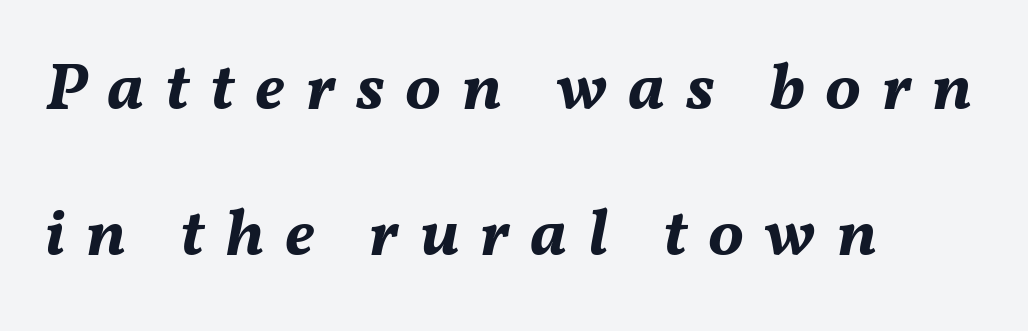
{"italic": "yes", "lean": "right", "slant_degrees": 11, "bold": "yes", "weight": "bold", "width": "normal", "stroke_contrast": "medium", "x_height": "medium", "monospaced": "no", "underline": "no", "align": "left", "line_spacing": "loose", "line_spacing_ratio": 2.18, "letter_spacing": "wide", "letter_spacing_em": 0.31, "glyph_px": 67}
